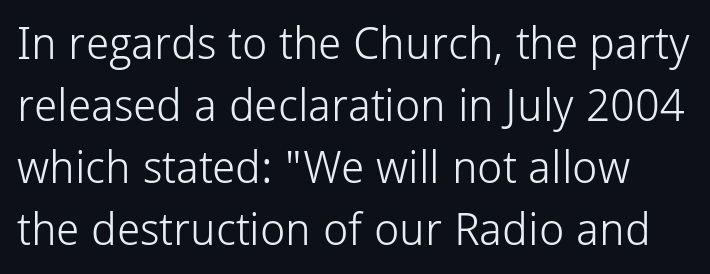
{"serif": "no", "italic": "no", "bold": "no", "weight": "light", "width": "normal", "stroke_contrast": "low", "x_height": "medium", "monospaced": "no", "underline": "no", "line_spacing": "normal", "line_spacing_ratio": 1.38, "letter_spacing": "normal", "letter_spacing_em": 0.0, "glyph_px": 45}
